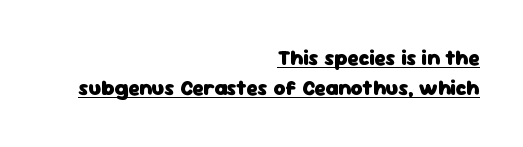
Q: Is the text bold? A: Yes.
Q: Is the text italic (slanted)? A: No, it is upright.
Q: Is the text underlined? A: Yes.
Q: How is the paragraph aligned? A: Right-aligned.
Q: Is the spacing between letters normal or unusually wide? A: Normal.
Q: Is the spacing between lines tight, normal or loose? A: Normal.
